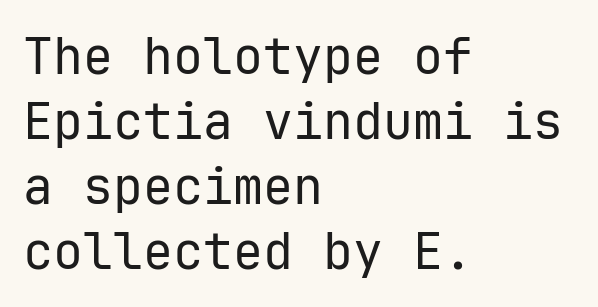
{"serif": "no", "italic": "no", "bold": "no", "weight": "regular", "width": "normal", "stroke_contrast": "low", "x_height": "medium", "monospaced": "yes", "underline": "no", "align": "left", "line_spacing": "normal", "line_spacing_ratio": 1.3, "letter_spacing": "normal", "letter_spacing_em": 0.0, "glyph_px": 50}
